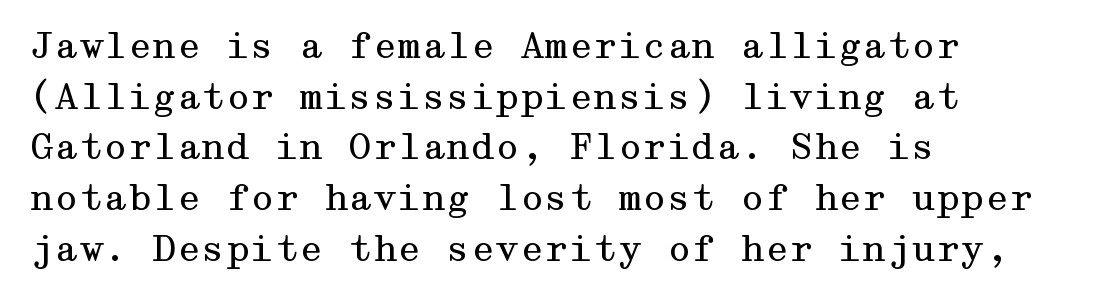
{"serif": "yes", "italic": "no", "bold": "no", "weight": "regular", "width": "wide", "stroke_contrast": "medium", "x_height": "medium", "underline": "no", "align": "left", "line_spacing": "normal", "line_spacing_ratio": 1.45, "letter_spacing": "normal", "letter_spacing_em": 0.0, "glyph_px": 35}
